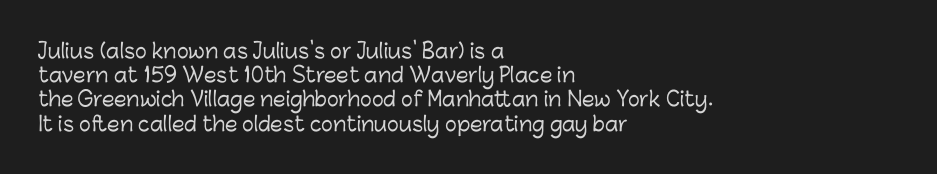
{"italic": "no", "underline": "no", "align": "left", "line_spacing_ratio": 1.21, "letter_spacing": "normal", "letter_spacing_em": 0.0, "glyph_px": 20}
